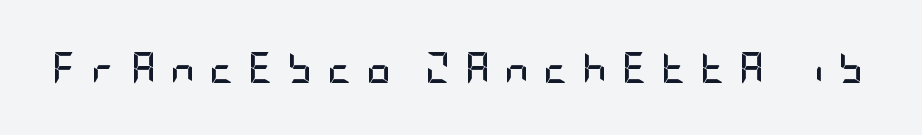
Q: Is the text bold? A: Yes.
Q: Is the text italic (slanted)? A: No, it is upright.
Q: Is the typeface a serif or a sans-serif typeface? A: Sans-serif.
Q: Is the text underlined? A: No.
Q: Is the spacing between letters normal or unusually wide? A: Unusually wide.
Q: Width (condensed, normal, or wide)? A: Condensed.
Q: Stroke contrast? A: Low.
Q: x-height? A: Large.
